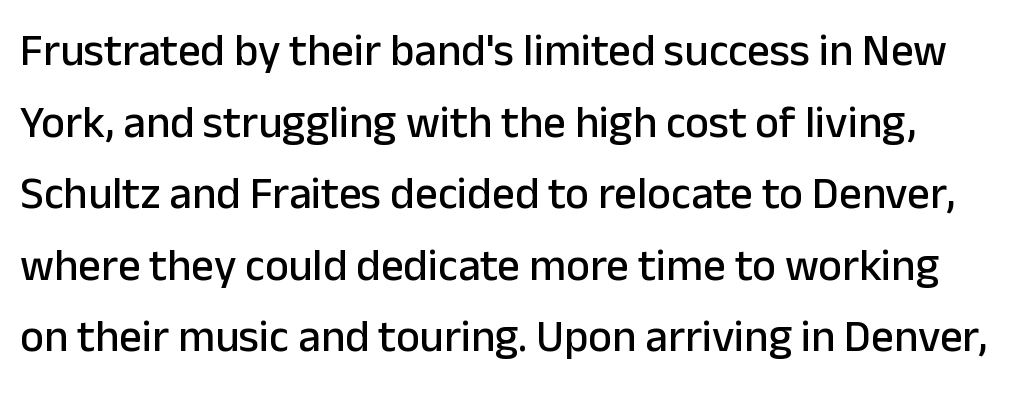
Do the characters align in a grid? No, the font is proportional. Does the leading feel generous? No, just average. Observe the absence of serifs on each vertical stroke in this sample. The zone under the glyphs is completely vacant.
